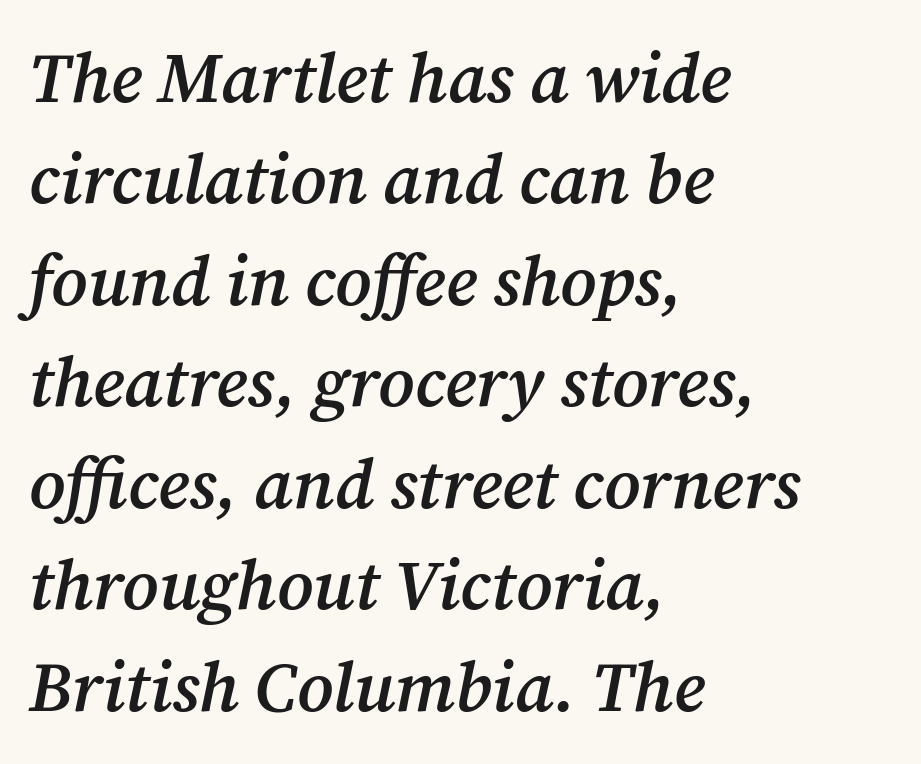
Q: Is the text bold? A: Semi-bold.
Q: Is the text italic (slanted)? A: Yes, it leans right by about 12 degrees.
Q: Is the typeface a serif or a sans-serif typeface? A: Serif.
Q: Is the text underlined? A: No.
Q: How is the paragraph aligned? A: Left-aligned.
Q: Is the spacing between letters normal or unusually wide? A: Normal.
Q: Is the spacing between lines tight, normal or loose? A: Normal.
Q: Width (condensed, normal, or wide)? A: Normal.
Q: Stroke contrast? A: Medium.
Q: x-height? A: Medium.
Q: Monospaced? A: No.
